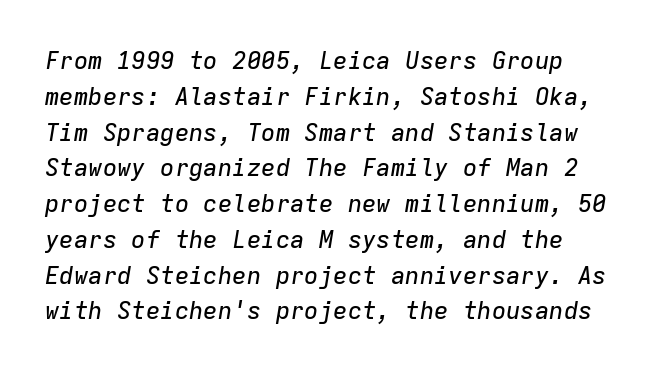
The image shows 24 px text type, italic (leaning right); set left-aligned, normal line spacing (1.49x), normal letter spacing, not underlined.
